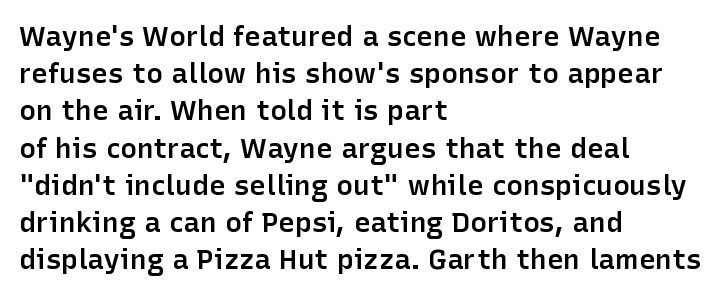
{"serif": "no", "italic": "no", "bold": "semi", "weight": "semibold", "width": "normal", "stroke_contrast": "low", "x_height": "medium", "monospaced": "no", "underline": "no", "align": "left", "line_spacing": "normal", "line_spacing_ratio": 1.33, "letter_spacing": "normal", "letter_spacing_em": 0.0, "glyph_px": 28}
